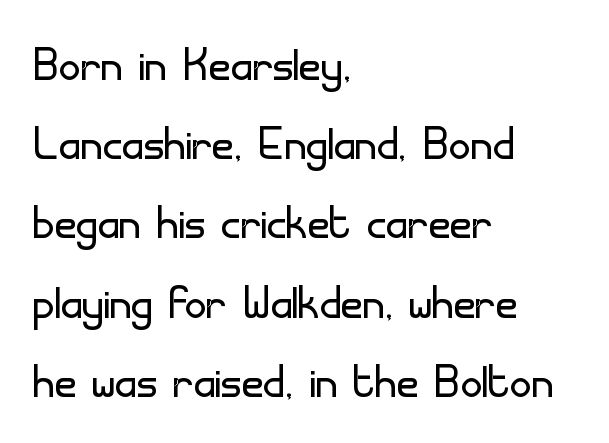
The image shows 60 px light sans-serif type, upright; set left-aligned, normal line spacing (1.32x), normal letter spacing, not underlined; low stroke contrast and a small x-height.
